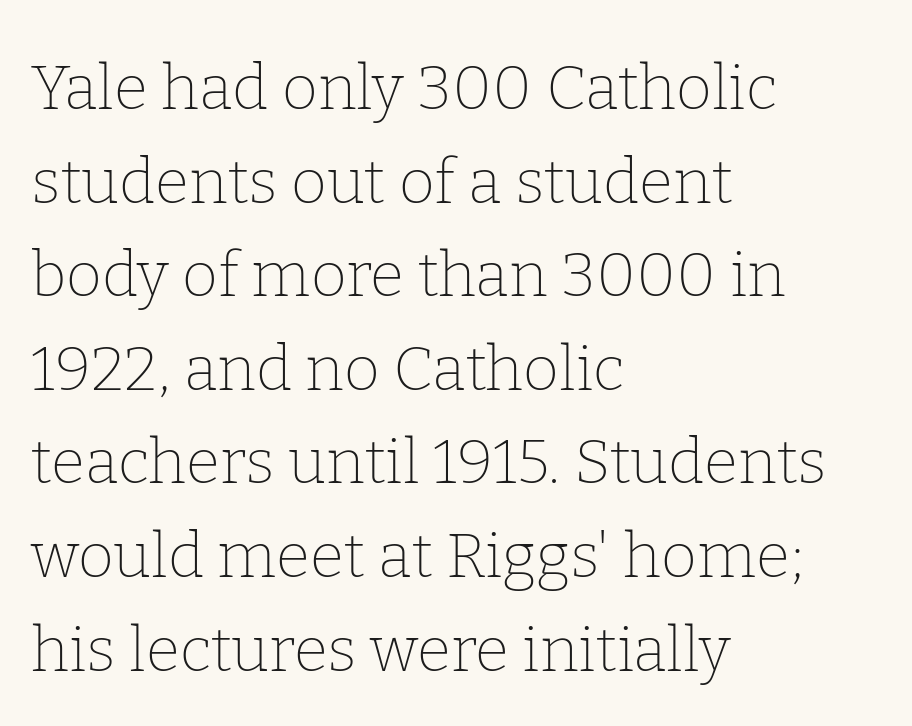
Q: Is the text bold? A: No.
Q: Is the text italic (slanted)? A: No, it is upright.
Q: Is the typeface a serif or a sans-serif typeface? A: Serif.
Q: Is the text underlined? A: No.
Q: How is the paragraph aligned? A: Left-aligned.
Q: Is the spacing between letters normal or unusually wide? A: Normal.
Q: Is the spacing between lines tight, normal or loose? A: Normal.
Q: Width (condensed, normal, or wide)? A: Normal.
Q: Stroke contrast? A: Low.
Q: x-height? A: Medium.
Q: Monospaced? A: No.
